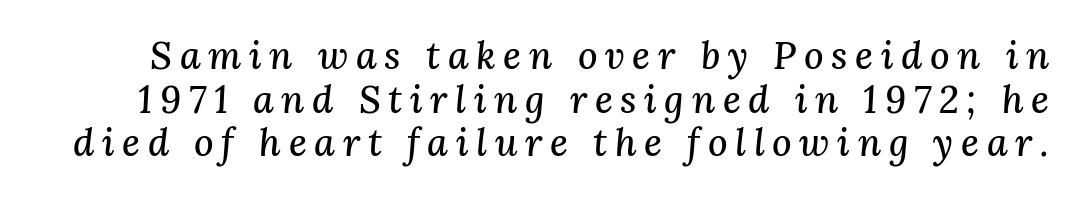
The image shows 38 px serif type, italic (leaning right); set tight line spacing (1.15x), unusually wide letter spacing (+0.2 em), not underlined; medium stroke contrast and a medium x-height.
